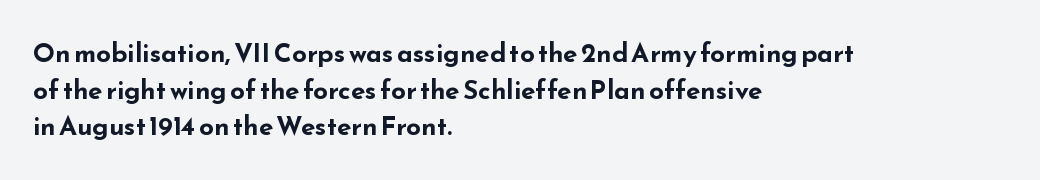
Caption: multi-line text, flush left, ragged right. Look at the tracking — it's just the regular setting, nothing added. Upright lettering throughout. The passage shown is emphatically bold. The passage shown is not underscored anywhere.
